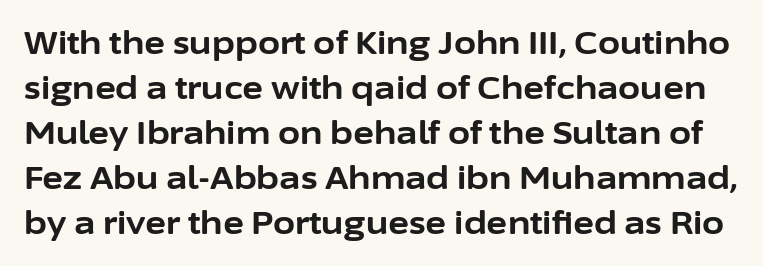
{"serif": "no", "italic": "no", "bold": "yes", "weight": "bold", "width": "normal", "stroke_contrast": "low", "x_height": "medium", "monospaced": "no", "underline": "no", "line_spacing": "normal", "line_spacing_ratio": 1.41, "letter_spacing": "normal", "letter_spacing_em": 0.0, "glyph_px": 32}
